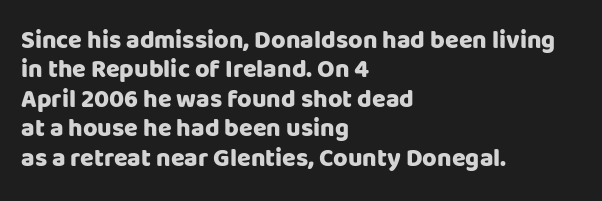
No extra tracking has been applied to these lines. Underline: absent. Is there any slant? The stems are plumb. Horizontally, the lines are justified to the leading edge only.
